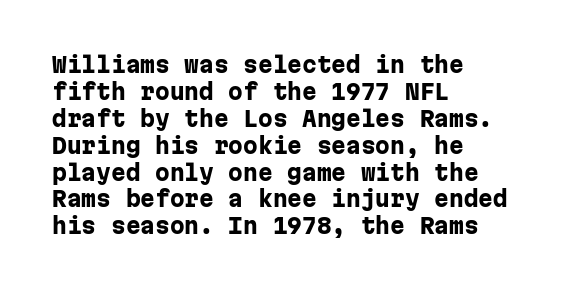
The image shows 21 px bold type, upright; set left-aligned, normal line spacing (1.28x), normal letter spacing, not underlined.
